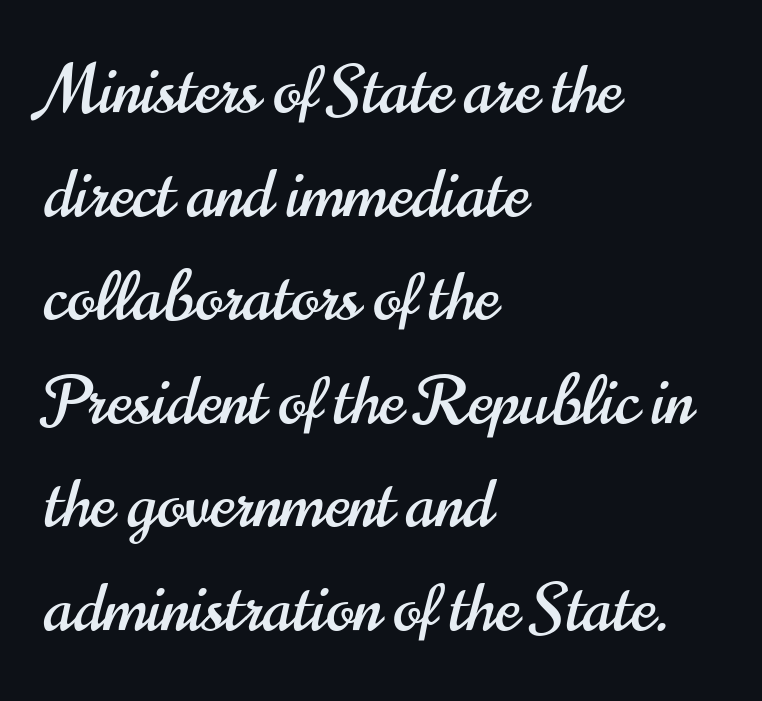
Q: Is the text italic (slanted)? A: Yes.
Q: Is the typeface a serif or a sans-serif typeface? A: Sans-serif.
Q: Is the text underlined? A: No.
Q: How is the paragraph aligned? A: Left-aligned.
Q: Is the spacing between letters normal or unusually wide? A: Normal.
Q: Is the spacing between lines tight, normal or loose? A: Normal.
Q: Width (condensed, normal, or wide)? A: Condensed.
Q: Stroke contrast? A: High.
Q: x-height? A: Small.
Q: Monospaced? A: No.
